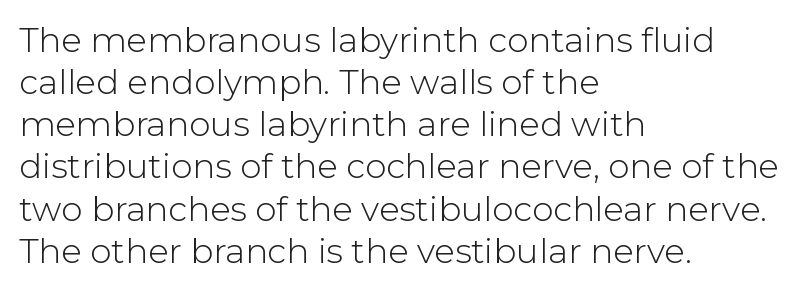
Q: Is the text bold? A: No.
Q: Is the text italic (slanted)? A: No, it is upright.
Q: Is the typeface a serif or a sans-serif typeface? A: Sans-serif.
Q: Is the text underlined? A: No.
Q: How is the paragraph aligned? A: Left-aligned.
Q: Is the spacing between letters normal or unusually wide? A: Normal.
Q: Width (condensed, normal, or wide)? A: Normal.
Q: Stroke contrast? A: Low.
Q: x-height? A: Medium.
Q: Monospaced? A: No.
